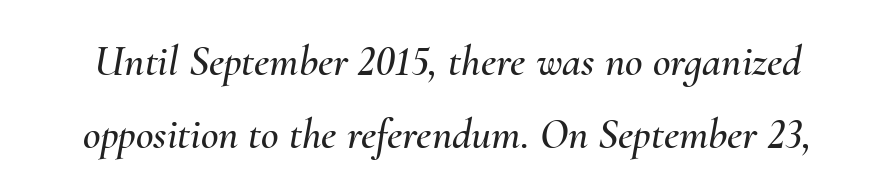
The image shows 43 px text type, italic (leaning right); set normal line spacing (1.69x), normal letter spacing, not underlined; medium stroke contrast and a small x-height.
